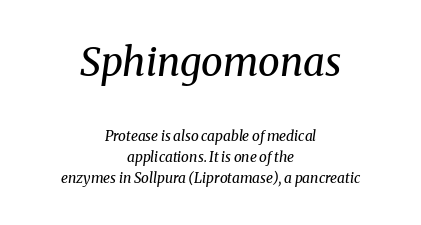
Just letters on the line, the space beneath them empty. Stroke thickness stays within the range of a standard reading face or lighter. Slant detected: the letters are inclined. Of the two passages, the one on top uses the larger point size. This rendering uses center alignment, leaving both contours irregular but symmetric. Type style note: has serifs.
